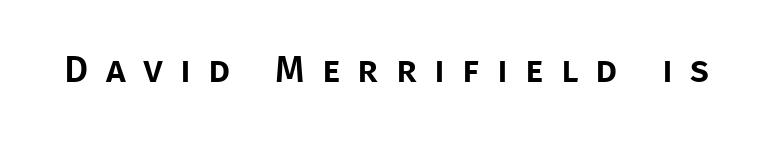
Words float on clear page, feet unadorned. A typesetter would call this proportional, since set widths differ per character. Characters follow at a spacing far wider than the type designer built in. The font's upright variant was chosen for this text. I'd call this a sans setting — the letters go barefoot.
